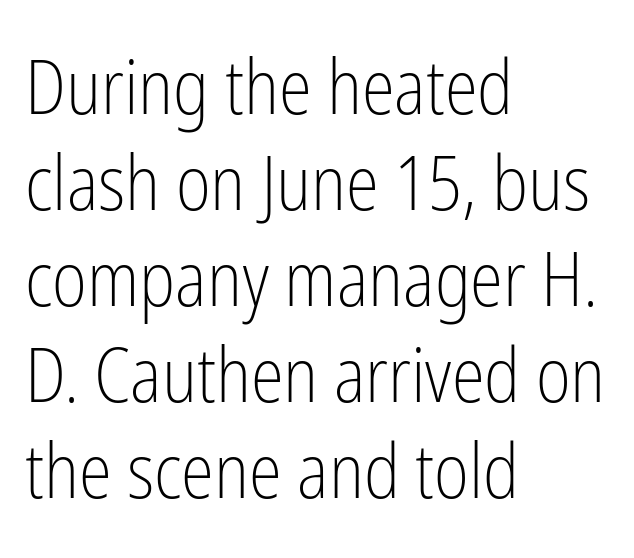
The image shows 75 px light, condensed sans-serif type, upright; set left-aligned, normal line spacing (1.28x), normal letter spacing, not underlined; low stroke contrast and a medium x-height.
